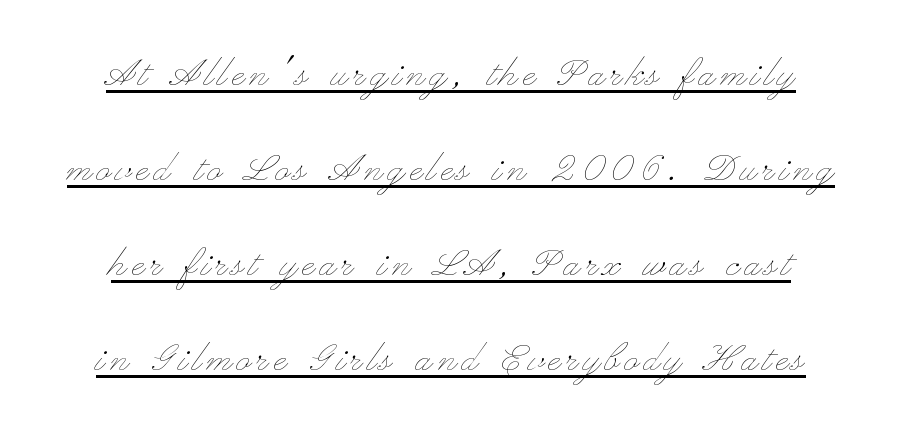
Baseline-to-baseline distance is far greater than the letter height. Is this a fixed-width face? No — the glyphs have proportional, varying widths. Weight: in the light-to-regular range. Caption: lettering with a line underneath.
